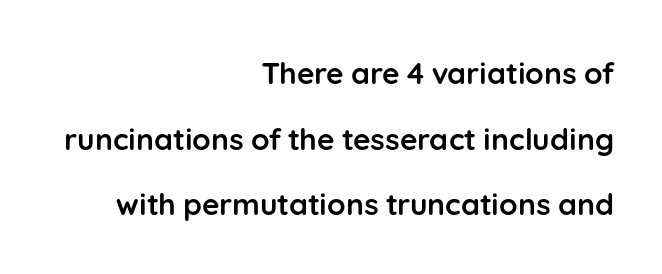
Q: Is the text bold? A: Yes.
Q: Is the text italic (slanted)? A: No, it is upright.
Q: Is the typeface a serif or a sans-serif typeface? A: Sans-serif.
Q: Is the text underlined? A: No.
Q: How is the paragraph aligned? A: Right-aligned.
Q: Is the spacing between letters normal or unusually wide? A: Normal.
Q: Is the spacing between lines tight, normal or loose? A: Loose.
Q: Width (condensed, normal, or wide)? A: Normal.
Q: Stroke contrast? A: Low.
Q: x-height? A: Medium.
Q: Monospaced? A: No.
